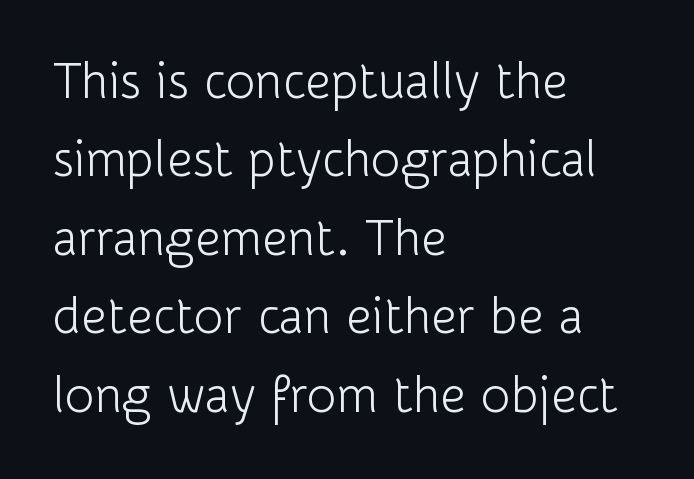
Q: Is the text bold? A: No.
Q: Is the text italic (slanted)? A: No, it is upright.
Q: Is the typeface a serif or a sans-serif typeface? A: Sans-serif.
Q: Is the text underlined? A: No.
Q: How is the paragraph aligned? A: Left-aligned.
Q: Is the spacing between letters normal or unusually wide? A: Normal.
Q: Is the spacing between lines tight, normal or loose? A: Normal.
Q: Width (condensed, normal, or wide)? A: Normal.
Q: Stroke contrast? A: Low.
Q: x-height? A: Medium.
Q: Monospaced? A: No.
